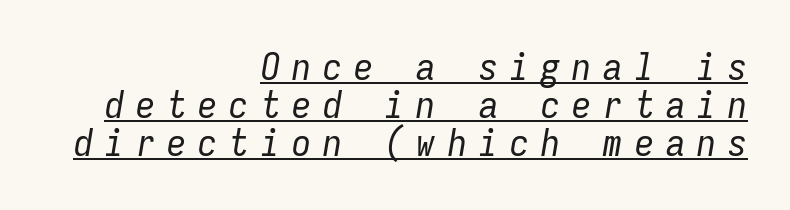
{"italic": "yes", "lean": "right", "slant_degrees": 9, "bold": "no", "weight": "regular", "width": "condensed", "stroke_contrast": "low", "x_height": "medium", "monospaced": "yes", "underline": "yes", "align": "right", "line_spacing": "tight", "line_spacing_ratio": 1.0, "letter_spacing": "wide", "letter_spacing_em": 0.32, "glyph_px": 38}
